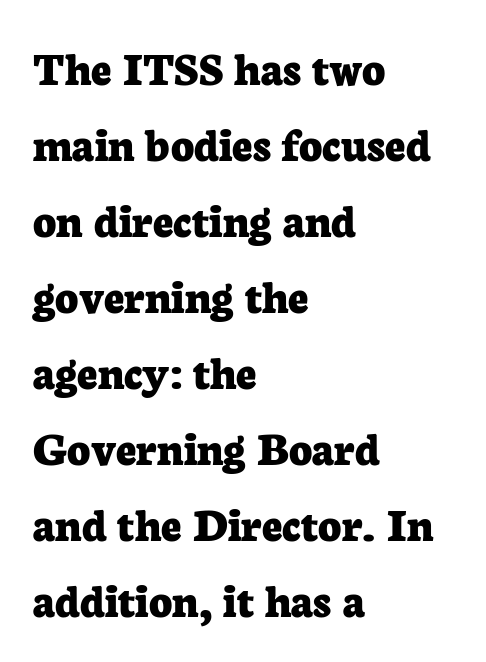
No extra tracking has been applied to these lines. Style check: upright. You could not count columns in this text — the font is proportionally spaced. The rendering uses a bold face; every stroke is thick and dark. The glyphs in this specimen are seriffed.
